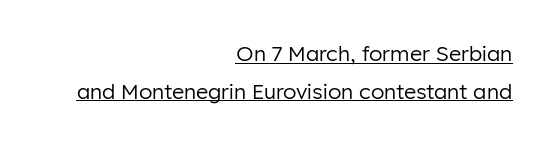
Observe the ordinary spacing: letters are neighbours, not strangers. The typesetter chose a ragged-left arrangement here. Caption: lettering with a line underneath. Italic? Not at all — the glyphs are vertical.
